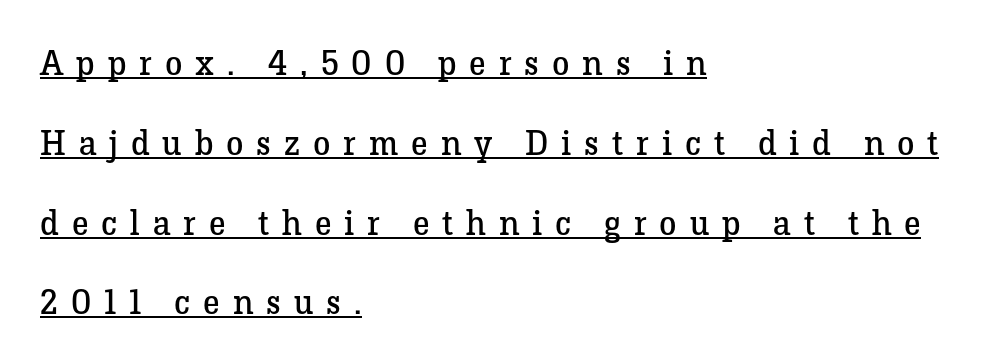
Notice how the stems are strictly vertical — no italics here. Small tapered or slab feet sit at the stroke ends, so this counts as serif. The face used here is proportionally spaced, like ordinary book or web type. Look at the tracking — it's clearly loosened, letters drifting apart.
